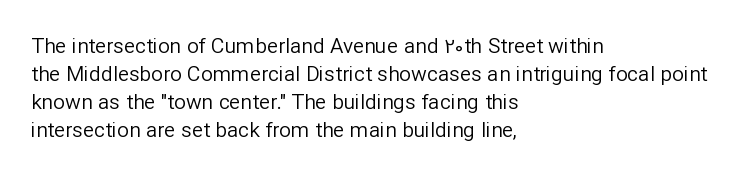
Q: Is the text bold? A: No.
Q: Is the text italic (slanted)? A: No, it is upright.
Q: Is the text underlined? A: No.
Q: How is the paragraph aligned? A: Left-aligned.
Q: Is the spacing between letters normal or unusually wide? A: Normal.
Q: Is the spacing between lines tight, normal or loose? A: Normal.
